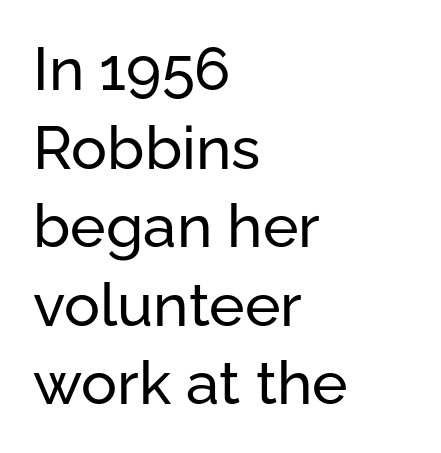
Q: Is the text italic (slanted)? A: No, it is upright.
Q: Is the typeface a serif or a sans-serif typeface? A: Sans-serif.
Q: Is the text underlined? A: No.
Q: How is the paragraph aligned? A: Left-aligned.
Q: Is the spacing between letters normal or unusually wide? A: Normal.
Q: Is the spacing between lines tight, normal or loose? A: Normal.
Q: Width (condensed, normal, or wide)? A: Normal.
Q: Stroke contrast? A: Low.
Q: x-height? A: Medium.
Q: Monospaced? A: No.
